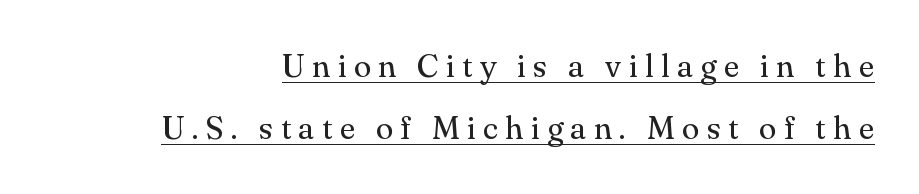
{"serif": "yes", "italic": "no", "bold": "no", "weight": "regular", "width": "normal", "stroke_contrast": "medium", "x_height": "small", "monospaced": "no", "underline": "yes", "line_spacing": "loose", "line_spacing_ratio": 1.94, "letter_spacing": "wide", "letter_spacing_em": 0.23, "glyph_px": 32}
